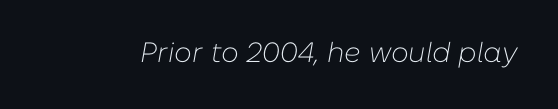
This sample has the flowing, uneven cadence of proportional lettering. The typography opts for an oblique posture over an upright one. Bare-footed words on every line. The strokes are not fattened; the text isn't bold.
